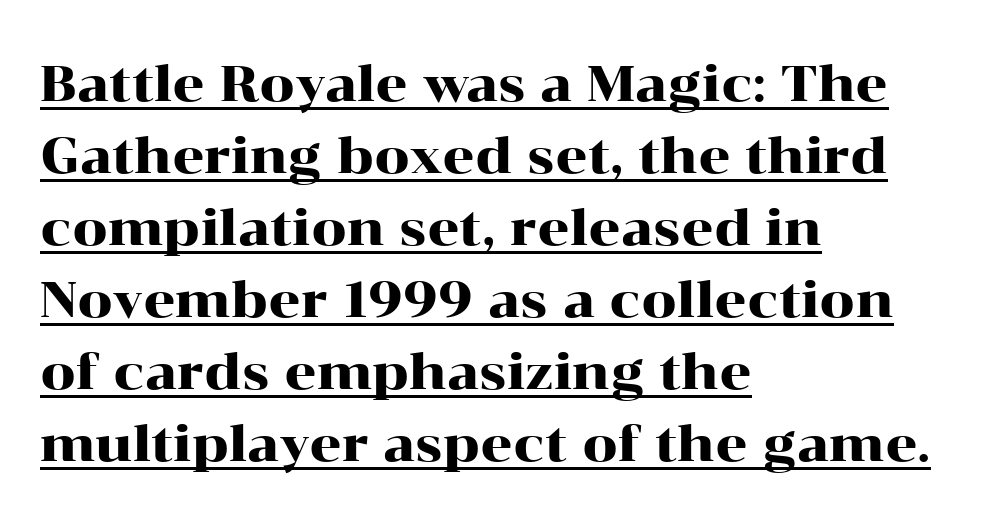
Regular leading. Type style note: has serifs. Every word sits above its own underline. The rag falls on the right side of this text block.
